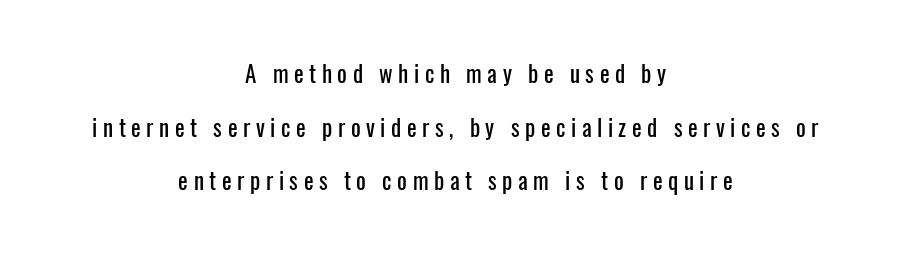
Is there any slant? The stems are plumb. Letters rest on an invisible, unmarked baseline. The leading is generous, giving the passage an open texture. There is plenty of visible air inserted between adjacent glyphs.
